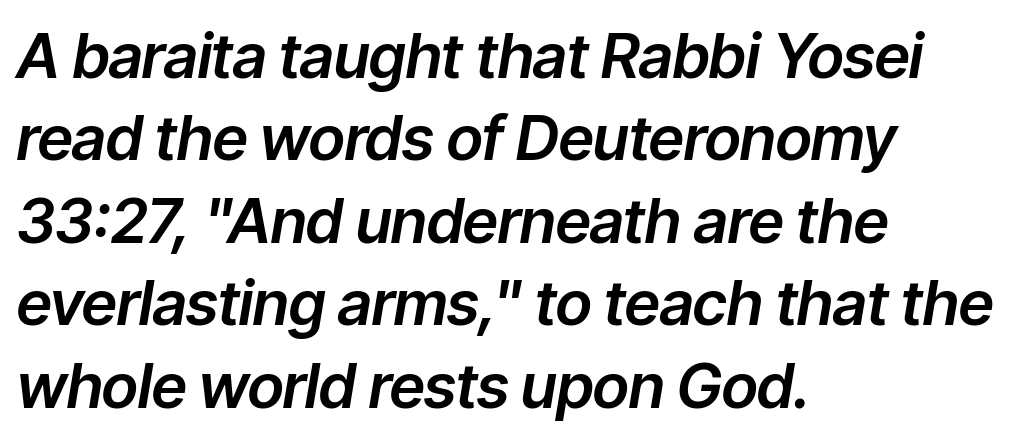
Q: Is the text italic (slanted)? A: Yes, it leans right by about 9 degrees.
Q: Is the text underlined? A: No.
Q: How is the paragraph aligned? A: Left-aligned.
Q: Is the spacing between letters normal or unusually wide? A: Normal.
Q: Is the spacing between lines tight, normal or loose? A: Normal.
Q: Width (condensed, normal, or wide)? A: Normal.
Q: Stroke contrast? A: Low.
Q: x-height? A: Medium.
Q: Monospaced? A: No.
